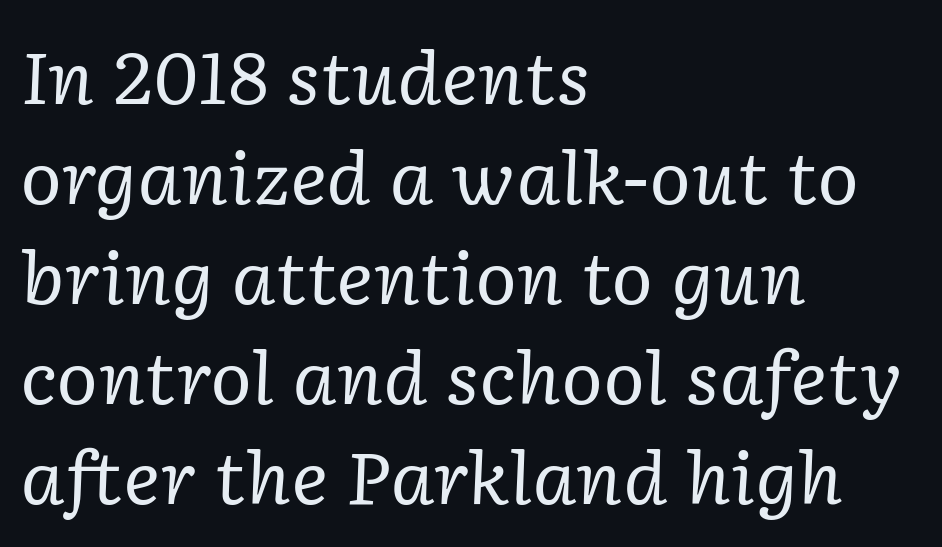
{"serif": "yes", "italic": "yes", "lean": "right", "slant_degrees": 2, "bold": "no", "weight": "regular", "width": "normal", "stroke_contrast": "low", "x_height": "medium", "monospaced": "no", "underline": "no", "align": "left", "line_spacing": "normal", "line_spacing_ratio": 1.41, "letter_spacing": "normal", "letter_spacing_em": 0.0, "glyph_px": 71}
